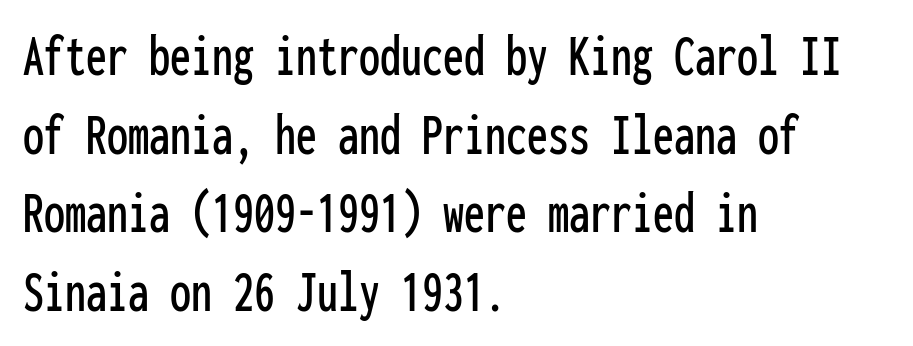
The paragraph has a hard left edge and a soft right edge. Regarding leading, the lines here are spaced in the standard way. Only glyphs here, with clear space below each row. The passage shown is typed in a monospace face where columns stay perfectly aligned. Check where the strokes stop: nothing finishes them off — pure sans. Glyph-to-glyph distance matches everyday printed text.
